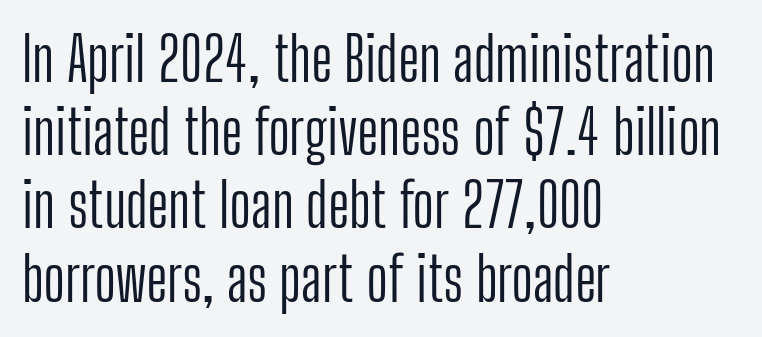
A sans-serif font was chosen for this passage. Every character sits straight up, as roman type does. One-word summary of the alignment: left. The weight tops out at a normal text grade.
